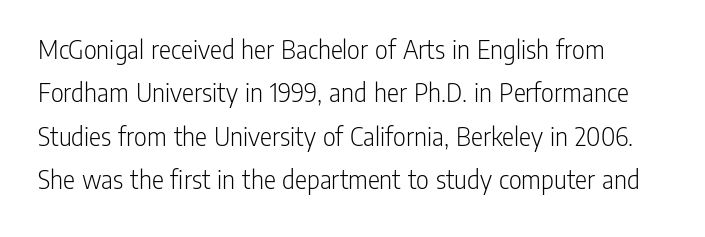
The image shows 28 px light, condensed sans-serif type, upright; set normal line spacing (1.55x), normal letter spacing, not underlined; low stroke contrast and a medium x-height.
